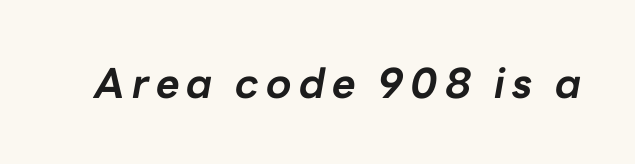
The image shows 41 px bold type, italic (leaning right); set not underlined; low stroke contrast and a medium x-height.
